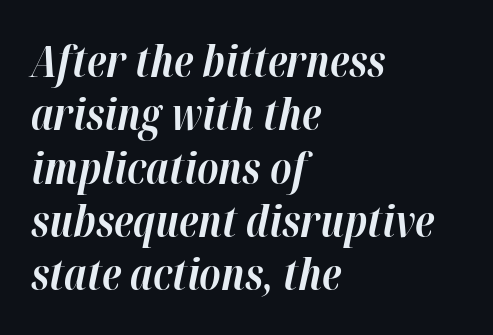
{"italic": "yes", "lean": "right", "slant_degrees": 12, "bold": "yes", "weight": "bold", "width": "normal", "stroke_contrast": "high", "x_height": "medium", "monospaced": "no", "underline": "no", "align": "left", "line_spacing_ratio": 1.24, "letter_spacing": "normal", "letter_spacing_em": 0.0, "glyph_px": 43}
